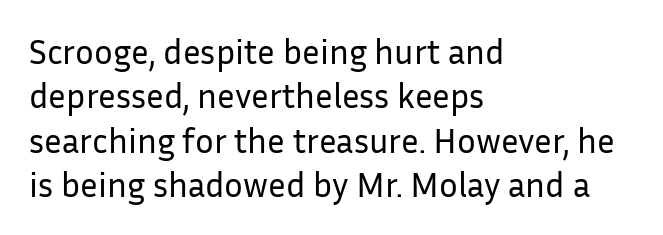
{"serif": "no", "italic": "no", "bold": "no", "weight": "regular", "width": "normal", "stroke_contrast": "low", "x_height": "medium", "monospaced": "no", "underline": "no", "align": "left", "line_spacing": "normal", "line_spacing_ratio": 1.27, "letter_spacing": "normal", "letter_spacing_em": 0.0, "glyph_px": 35}
